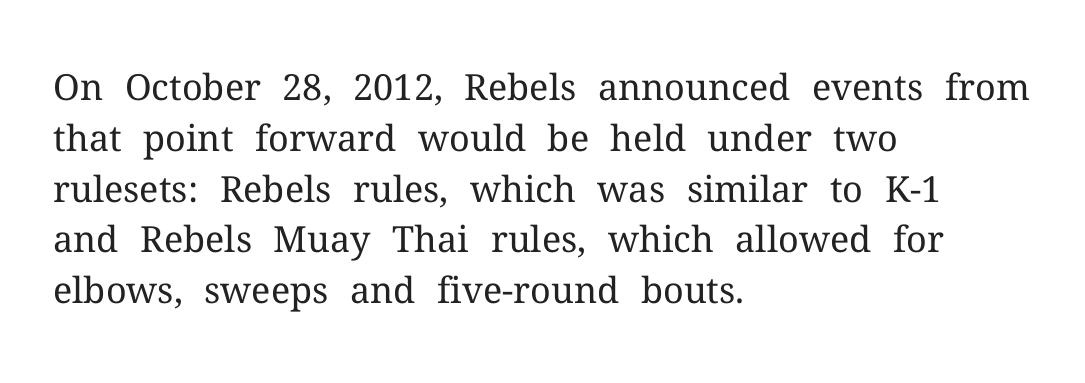
The image shows 36 px regular-weight serif type, upright; set left-aligned, normal line spacing (1.41x), normal letter spacing, not underlined; medium stroke contrast and a medium x-height.
